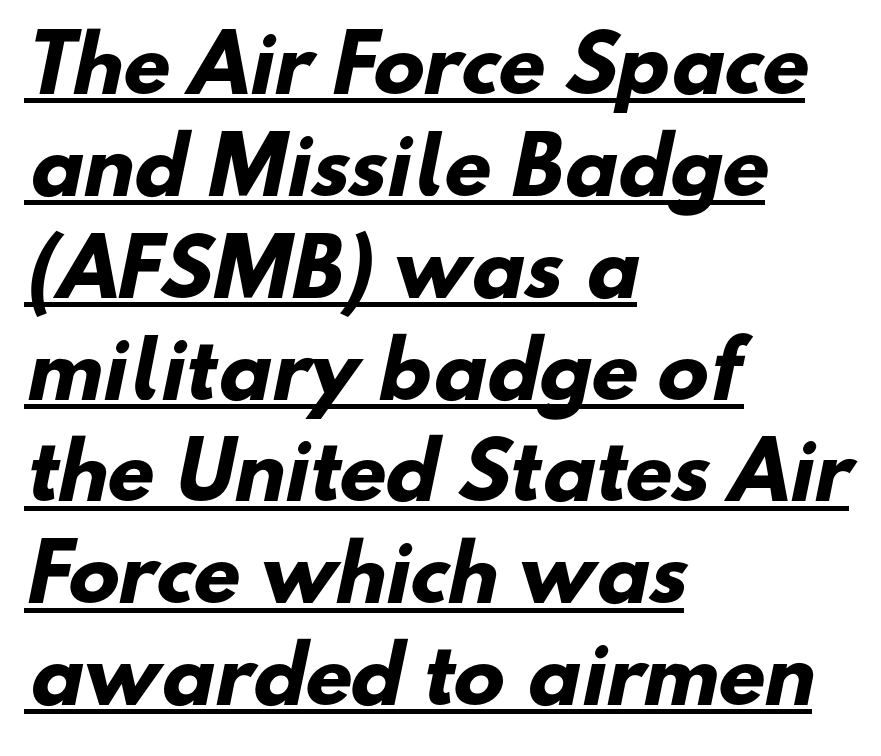
The sample's only ornament is a line tracing under the words. Honestly, the row spacing looks completely unremarkable. Think of a printed novel: that variable character pitch is what you see here. The typesetting leans heavy: a genuine bold. What stands out about the letter spacing? Nothing — it is the standard amount.
